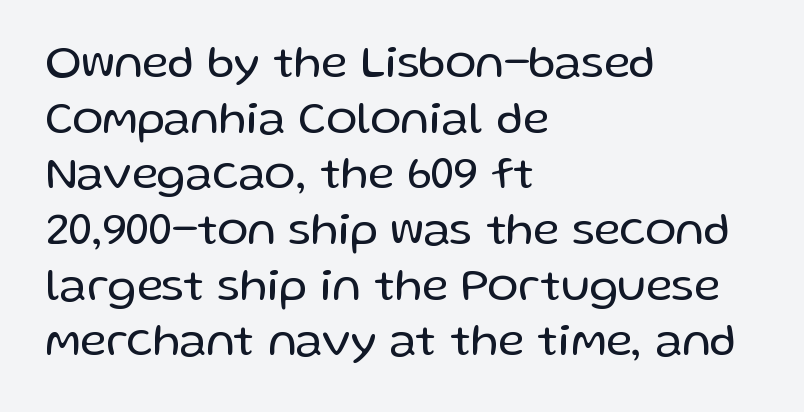
The image shows 46 px regular-weight sans-serif type, upright; set left-aligned, line spacing 1.21x, normal letter spacing, not underlined; low stroke contrast and a medium x-height.
